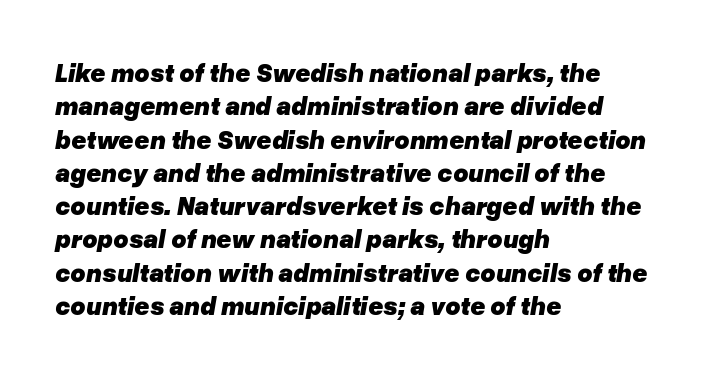
Q: Is the text bold? A: Yes.
Q: Is the text italic (slanted)? A: Yes, it leans right by about 10 degrees.
Q: Is the text underlined? A: No.
Q: How is the paragraph aligned? A: Left-aligned.
Q: Is the spacing between letters normal or unusually wide? A: Normal.
Q: Is the spacing between lines tight, normal or loose? A: Normal.
